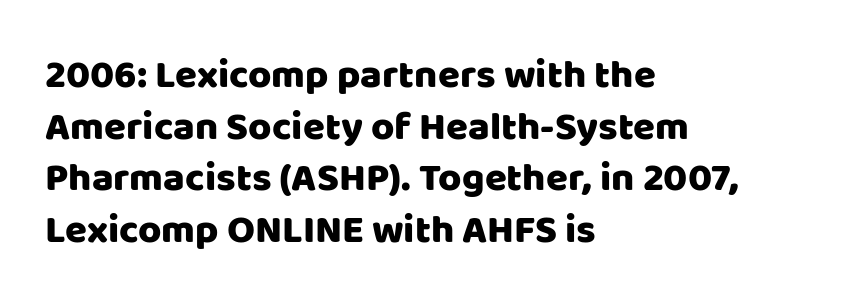
Q: Is the text italic (slanted)? A: No, it is upright.
Q: Is the typeface a serif or a sans-serif typeface? A: Sans-serif.
Q: Is the text underlined? A: No.
Q: How is the paragraph aligned? A: Left-aligned.
Q: Is the spacing between letters normal or unusually wide? A: Normal.
Q: Is the spacing between lines tight, normal or loose? A: Normal.
Q: Width (condensed, normal, or wide)? A: Normal.
Q: Stroke contrast? A: Low.
Q: x-height? A: Large.
Q: Monospaced? A: No.
